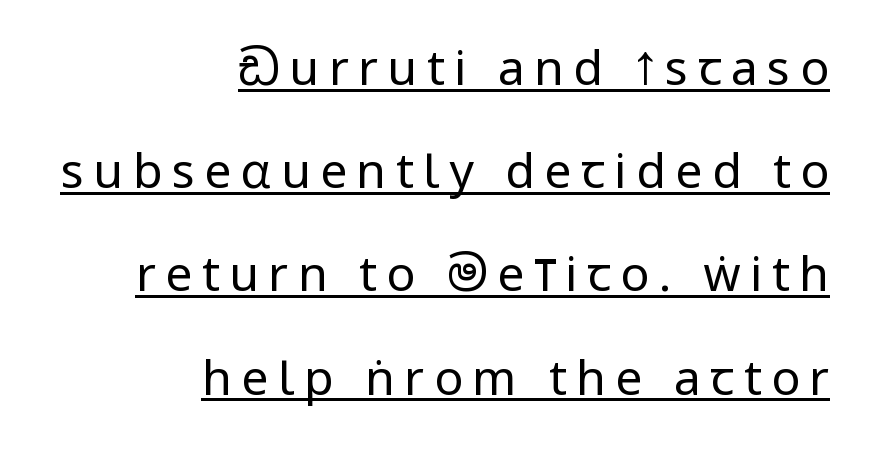
{"serif": "no", "italic": "no", "bold": "no", "weight": "regular", "width": "condensed", "stroke_contrast": "low", "x_height": "large", "monospaced": "no", "underline": "yes", "align": "right", "line_spacing": "loose", "line_spacing_ratio": 2.15, "letter_spacing": "wide", "letter_spacing_em": 0.2, "glyph_px": 48}
